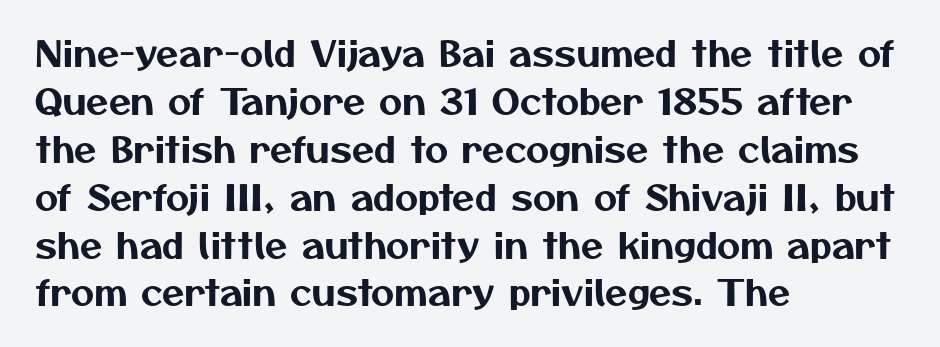
{"serif": "no", "width": "normal", "stroke_contrast": "medium", "x_height": "medium", "monospaced": "no", "underline": "no", "align": "left", "line_spacing": "normal", "line_spacing_ratio": 1.33, "letter_spacing": "normal", "letter_spacing_em": 0.0, "glyph_px": 36}
